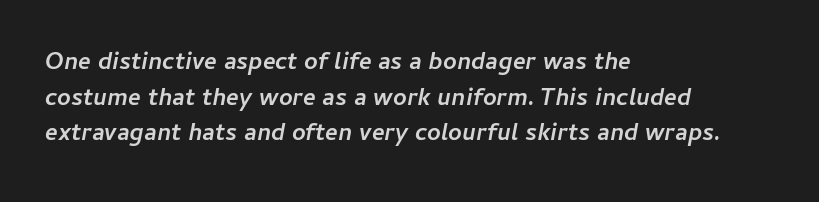
Q: Is the text bold? A: Yes.
Q: Is the text italic (slanted)? A: Yes, it leans right by about 11 degrees.
Q: Is the text underlined? A: No.
Q: How is the paragraph aligned? A: Left-aligned.
Q: Is the spacing between letters normal or unusually wide? A: Normal.
Q: Is the spacing between lines tight, normal or loose? A: Normal.
